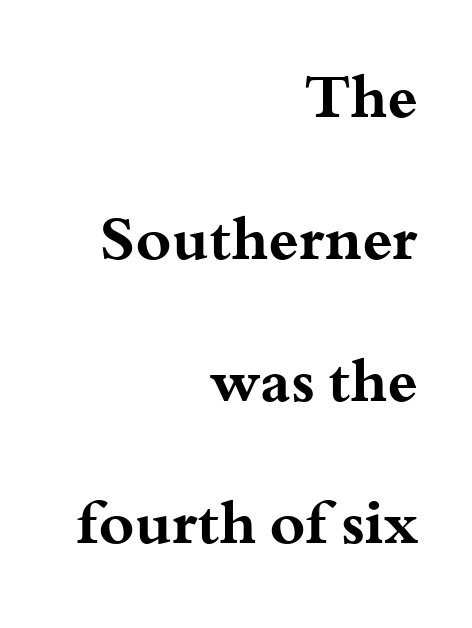
The image shows 61 px bold, wide serif type, upright; set right-aligned, loose line spacing (2.33x), normal letter spacing, not underlined; medium stroke contrast and a small x-height.
